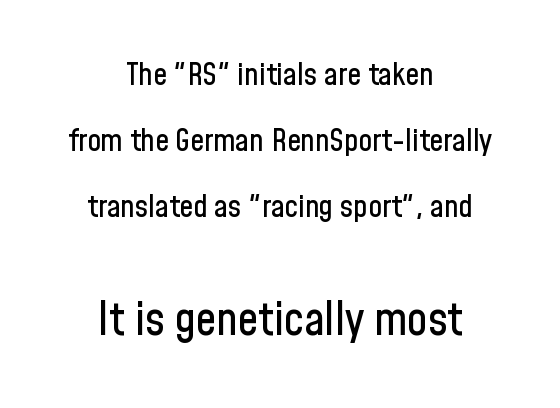
The image shows 46 px condensed sans-serif type, upright; set centered, loose line spacing (2.13x), normal letter spacing, not underlined; the second (bottom) block is 1.48x larger; low stroke contrast and a medium x-height.
